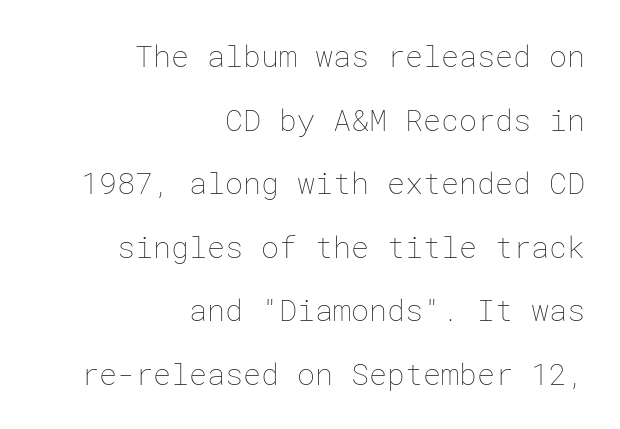
{"italic": "no", "bold": "no", "weight": "thin", "width": "normal", "stroke_contrast": "low", "x_height": "medium", "underline": "no", "align": "right", "line_spacing": "loose", "line_spacing_ratio": 2.12, "letter_spacing": "normal", "letter_spacing_em": 0.0, "glyph_px": 30}
